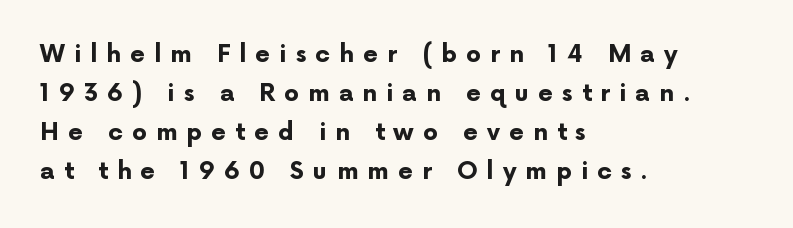
Q: Is the text bold? A: Yes.
Q: Is the text italic (slanted)? A: No, it is upright.
Q: Is the text underlined? A: No.
Q: How is the paragraph aligned? A: Left-aligned.
Q: Is the spacing between letters normal or unusually wide? A: Unusually wide.
Q: Is the spacing between lines tight, normal or loose? A: Normal.
